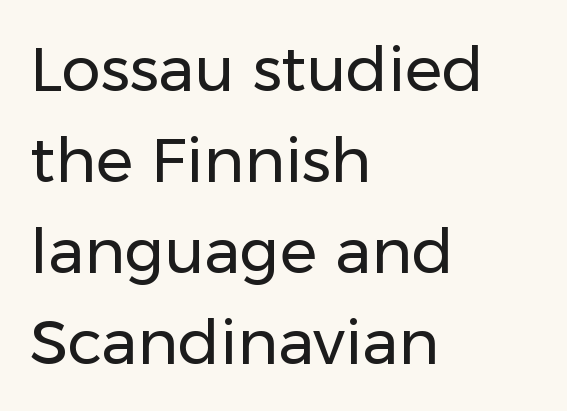
{"serif": "no", "italic": "no", "bold": "no", "weight": "regular", "width": "normal", "stroke_contrast": "low", "x_height": "medium", "monospaced": "no", "underline": "no", "align": "left", "line_spacing": "normal", "line_spacing_ratio": 1.47, "letter_spacing": "normal", "letter_spacing_em": 0.0, "glyph_px": 62}
